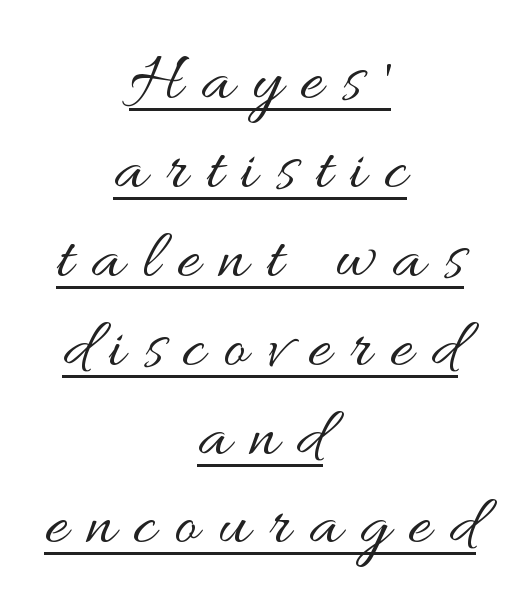
Q: Is the text bold? A: No.
Q: Is the text italic (slanted)? A: Yes.
Q: Is the text underlined? A: Yes.
Q: How is the paragraph aligned? A: Centered.
Q: Is the spacing between letters normal or unusually wide? A: Unusually wide.
Q: Is the spacing between lines tight, normal or loose? A: Normal.
Q: Width (condensed, normal, or wide)? A: Wide.
Q: Stroke contrast? A: Medium.
Q: x-height? A: Small.
Q: Monospaced? A: No.
